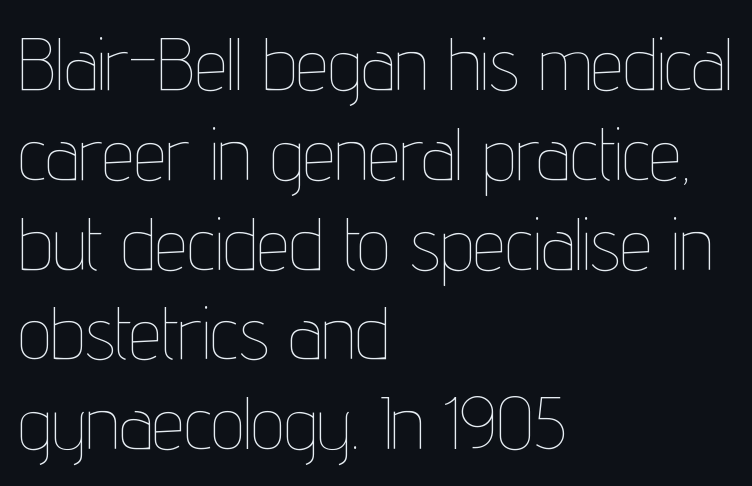
These lines are rendered in a variable-pitch font. This is not heavy type; no bold has been used. Unlike italic type, these characters show no tilt at all. The typesetter chose a ragged-right arrangement here.
